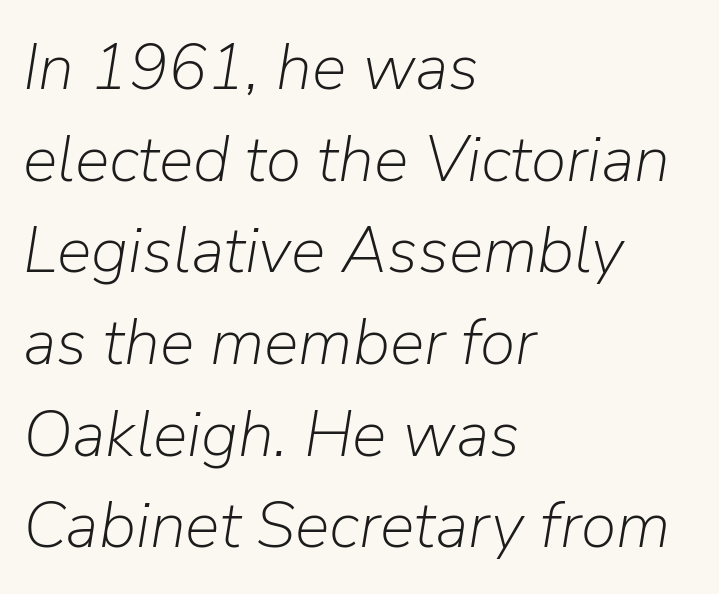
Q: Is the text bold? A: No.
Q: Is the text italic (slanted)? A: Yes, it leans right by about 9 degrees.
Q: Is the text underlined? A: No.
Q: How is the paragraph aligned? A: Left-aligned.
Q: Is the spacing between letters normal or unusually wide? A: Normal.
Q: Is the spacing between lines tight, normal or loose? A: Normal.
Q: Width (condensed, normal, or wide)? A: Normal.
Q: Stroke contrast? A: Low.
Q: x-height? A: Medium.
Q: Monospaced? A: No.
